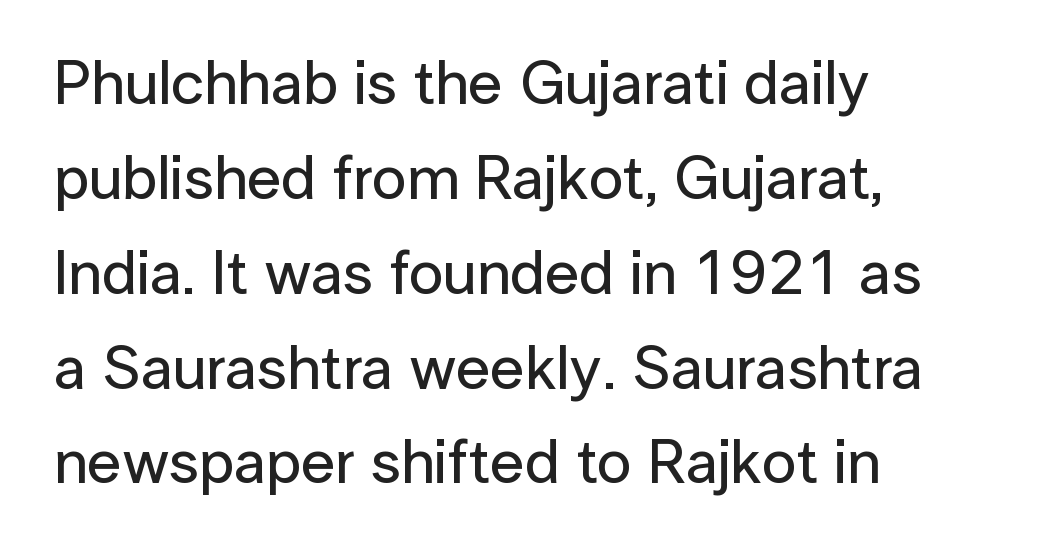
Q: Is the text italic (slanted)? A: No, it is upright.
Q: Is the typeface a serif or a sans-serif typeface? A: Sans-serif.
Q: Is the text underlined? A: No.
Q: How is the paragraph aligned? A: Left-aligned.
Q: Is the spacing between letters normal or unusually wide? A: Normal.
Q: Is the spacing between lines tight, normal or loose? A: Normal.
Q: Width (condensed, normal, or wide)? A: Normal.
Q: Stroke contrast? A: Low.
Q: x-height? A: Medium.
Q: Monospaced? A: No.
